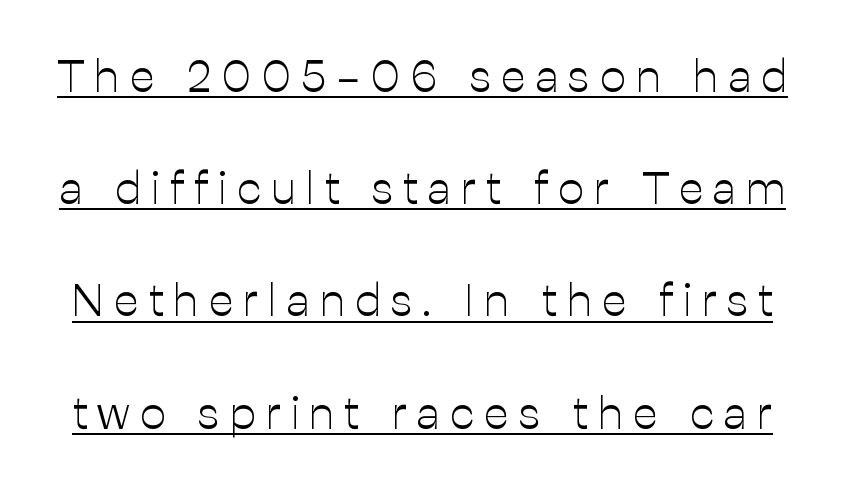
{"serif": "no", "italic": "no", "bold": "no", "weight": "light", "width": "normal", "stroke_contrast": "low", "x_height": "medium", "monospaced": "no", "underline": "yes", "line_spacing": "loose", "line_spacing_ratio": 2.44, "letter_spacing": "wide", "letter_spacing_em": 0.22, "glyph_px": 46}
